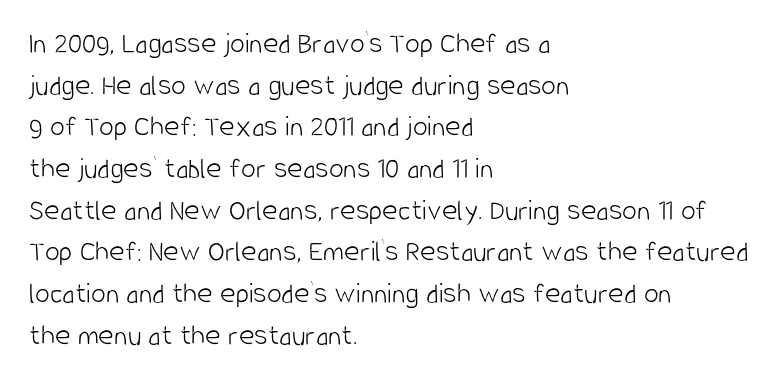
Q: Is the text bold? A: No.
Q: Is the text italic (slanted)? A: No, it is upright.
Q: Is the typeface a serif or a sans-serif typeface? A: Sans-serif.
Q: Is the text underlined? A: No.
Q: How is the paragraph aligned? A: Left-aligned.
Q: Is the spacing between letters normal or unusually wide? A: Normal.
Q: Is the spacing between lines tight, normal or loose? A: Normal.
Q: Width (condensed, normal, or wide)? A: Condensed.
Q: Stroke contrast? A: Low.
Q: x-height? A: Large.
Q: Monospaced? A: No.
